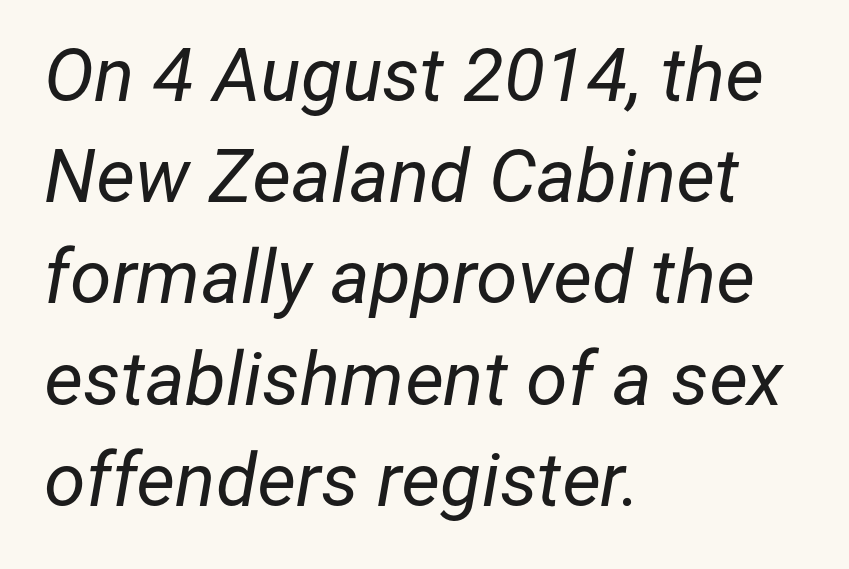
Quick note: italic. Each row of text sits above clean, open space. Weight class: somewhere from thin through regular. You could not count columns in this text — the font is proportionally spaced. There is no visible air inserted between adjacent glyphs.
